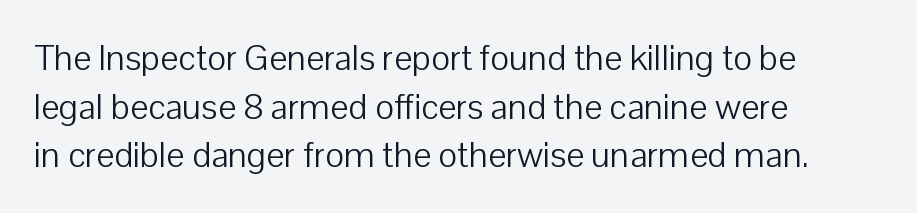
Each new line begins a customary step beneath the previous one. Character widths vary here, with narrow letters taking less room than wide ones. Glyph-to-glyph distance matches everyday printed text. The rendering anchors every line to the left-hand side.
